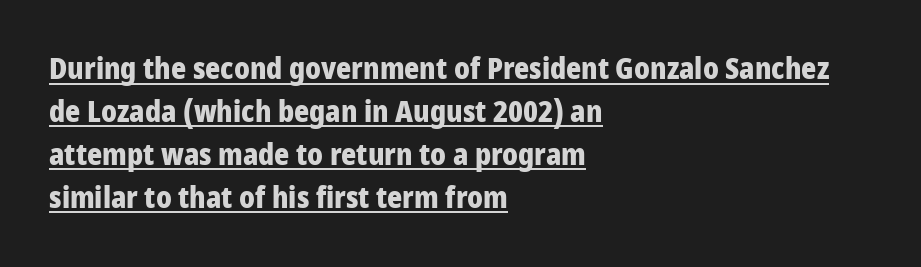
Q: Is the text bold? A: Yes.
Q: Is the text italic (slanted)? A: No, it is upright.
Q: Is the typeface a serif or a sans-serif typeface? A: Sans-serif.
Q: Is the text underlined? A: Yes.
Q: How is the paragraph aligned? A: Left-aligned.
Q: Is the spacing between letters normal or unusually wide? A: Normal.
Q: Is the spacing between lines tight, normal or loose? A: Normal.
Q: Width (condensed, normal, or wide)? A: Condensed.
Q: Stroke contrast? A: Low.
Q: x-height? A: Large.
Q: Monospaced? A: No.
